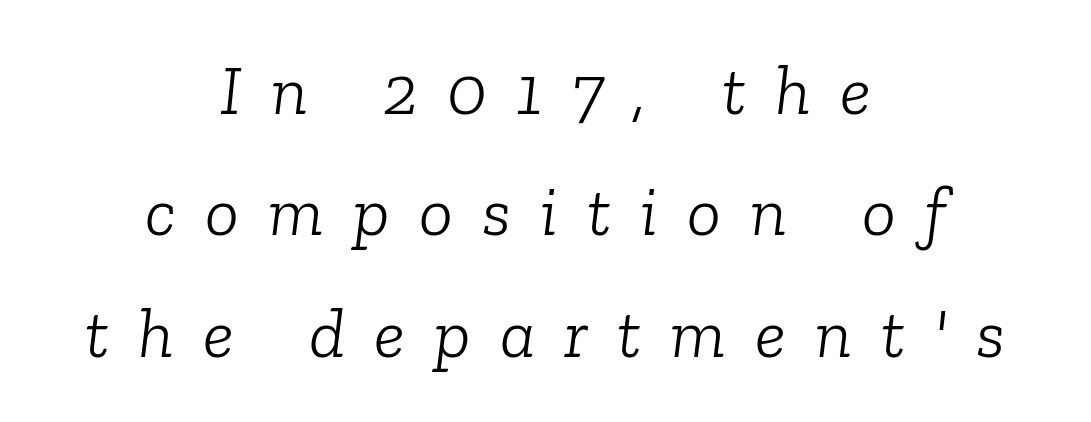
Q: Is the text bold? A: No.
Q: Is the text italic (slanted)? A: Yes, it leans right by about 6 degrees.
Q: Is the typeface a serif or a sans-serif typeface? A: Serif.
Q: Is the text underlined? A: No.
Q: How is the paragraph aligned? A: Centered.
Q: Is the spacing between letters normal or unusually wide? A: Unusually wide.
Q: Width (condensed, normal, or wide)? A: Normal.
Q: Stroke contrast? A: Low.
Q: x-height? A: Medium.
Q: Monospaced? A: No.
